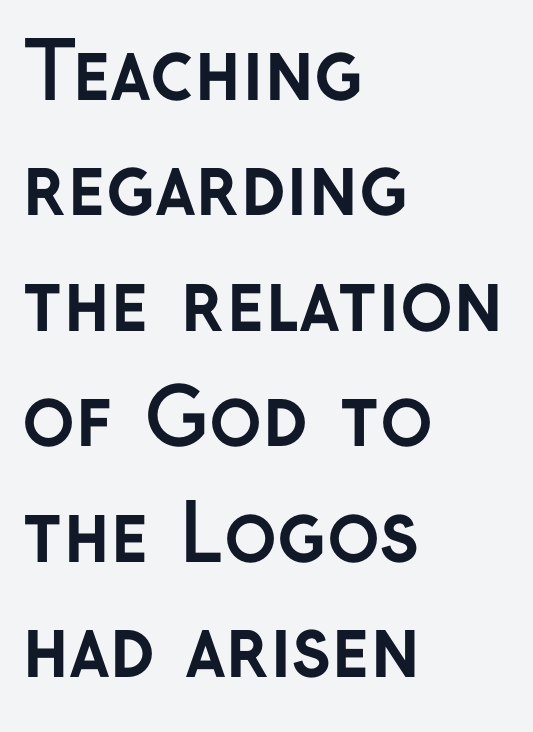
{"serif": "no", "italic": "no", "bold": "yes", "weight": "semibold", "width": "normal", "stroke_contrast": "low", "x_height": "medium", "monospaced": "no", "underline": "no", "align": "left", "line_spacing": "normal", "line_spacing_ratio": 1.48, "letter_spacing": "normal", "letter_spacing_em": 0.0, "glyph_px": 78}
